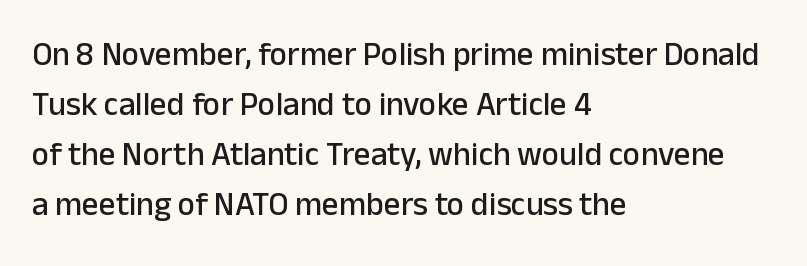
No word sits above an underline. Tall strokes in this sample are plumb rather than angled. Do the characters align in a grid? No, the font is proportional. Serifs: no, the terminals of the letterforms are clean.
